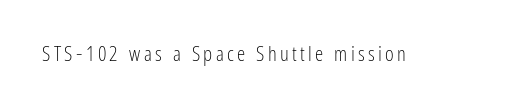
Nope, not italic — everything's standing straight. Weight: regular or lighter. This rendering features lettering with no underline.
